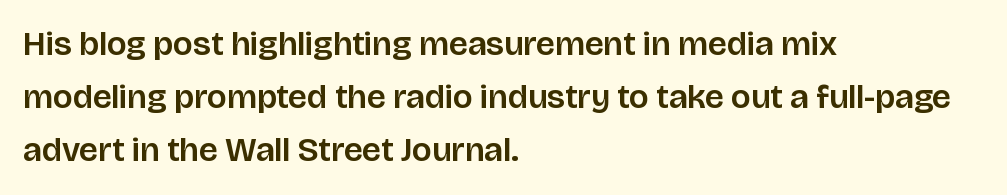
The image shows 34 px sans-serif type, upright; set left-aligned, normal line spacing (1.56x), normal letter spacing, not underlined; low stroke contrast and a large x-height.
